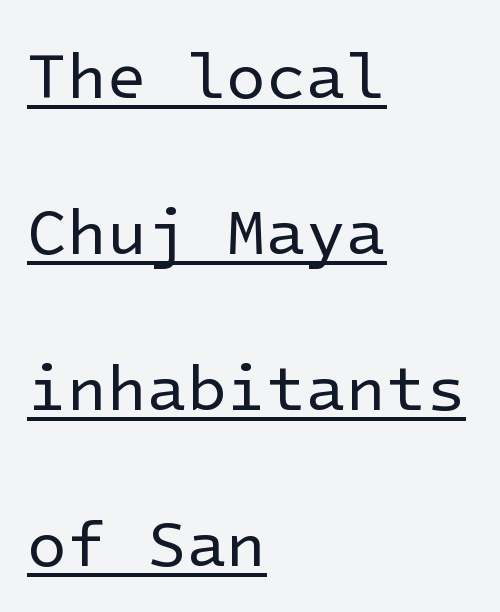
{"serif": "no", "italic": "no", "bold": "no", "weight": "regular", "width": "normal", "stroke_contrast": "low", "x_height": "medium", "underline": "yes", "align": "left", "line_spacing": "loose", "line_spacing_ratio": 2.4, "letter_spacing": "normal", "letter_spacing_em": 0.0, "glyph_px": 65}
